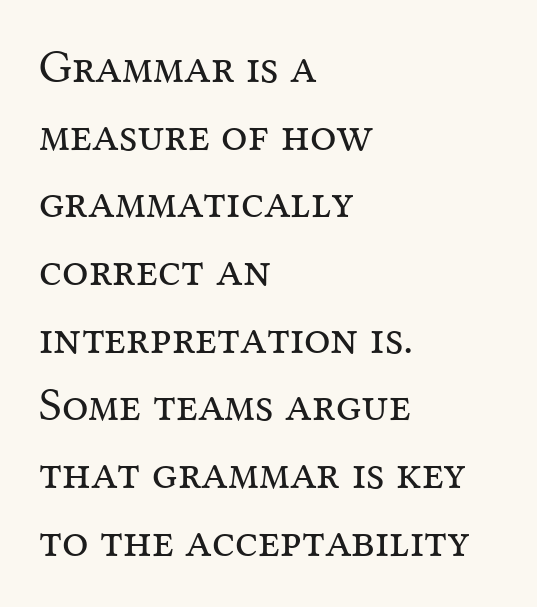
The image shows 47 px regular-weight serif type, upright; set left-aligned, normal line spacing (1.44x), normal letter spacing, not underlined; medium stroke contrast and a medium x-height.
